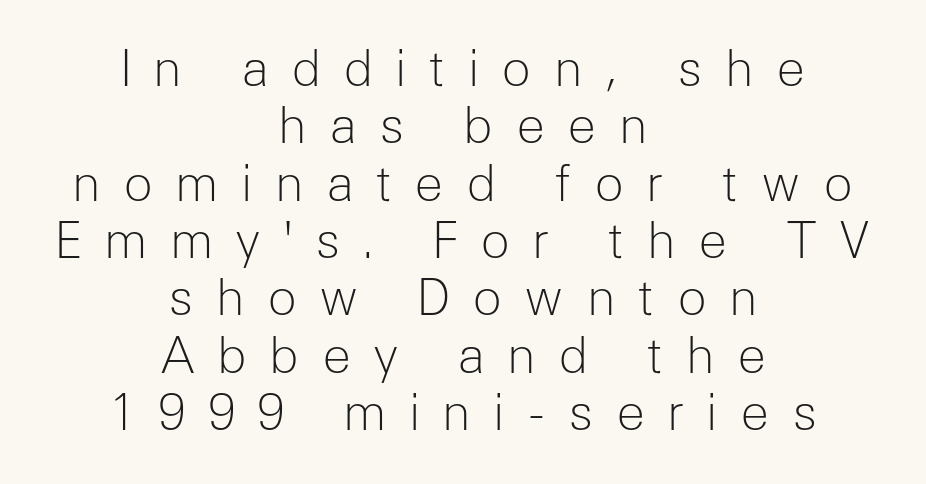
The image shows 49 px light sans-serif type, upright; set centered, line spacing 1.17x, unusually wide letter spacing (+0.45 em), not underlined; low stroke contrast and a medium x-height.
